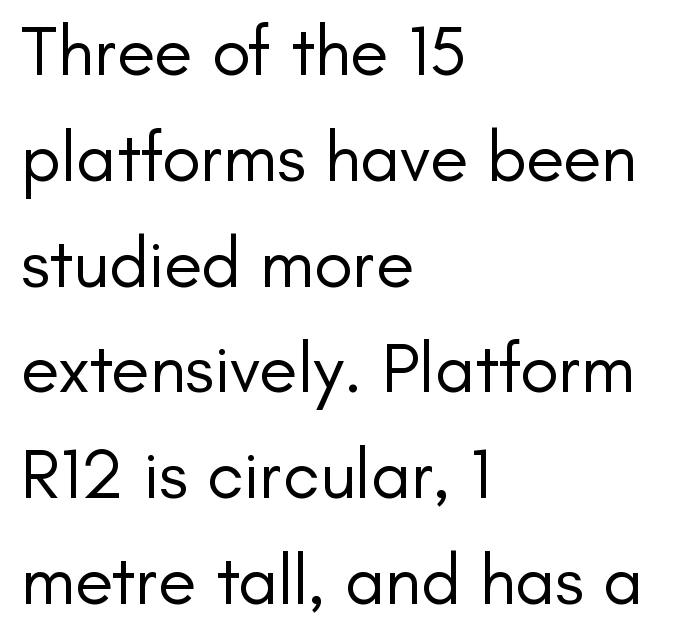
Q: Is the text bold? A: No.
Q: Is the text italic (slanted)? A: No, it is upright.
Q: Is the typeface a serif or a sans-serif typeface? A: Sans-serif.
Q: Is the text underlined? A: No.
Q: How is the paragraph aligned? A: Left-aligned.
Q: Is the spacing between letters normal or unusually wide? A: Normal.
Q: Is the spacing between lines tight, normal or loose? A: Normal.
Q: Width (condensed, normal, or wide)? A: Normal.
Q: Stroke contrast? A: Low.
Q: x-height? A: Small.
Q: Monospaced? A: No.
